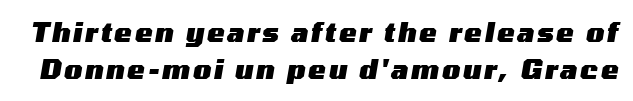
{"italic": "yes", "lean": "right", "slant_degrees": 10, "bold": "yes", "underline": "no", "line_spacing": "normal", "line_spacing_ratio": 1.42, "glyph_px": 26}
